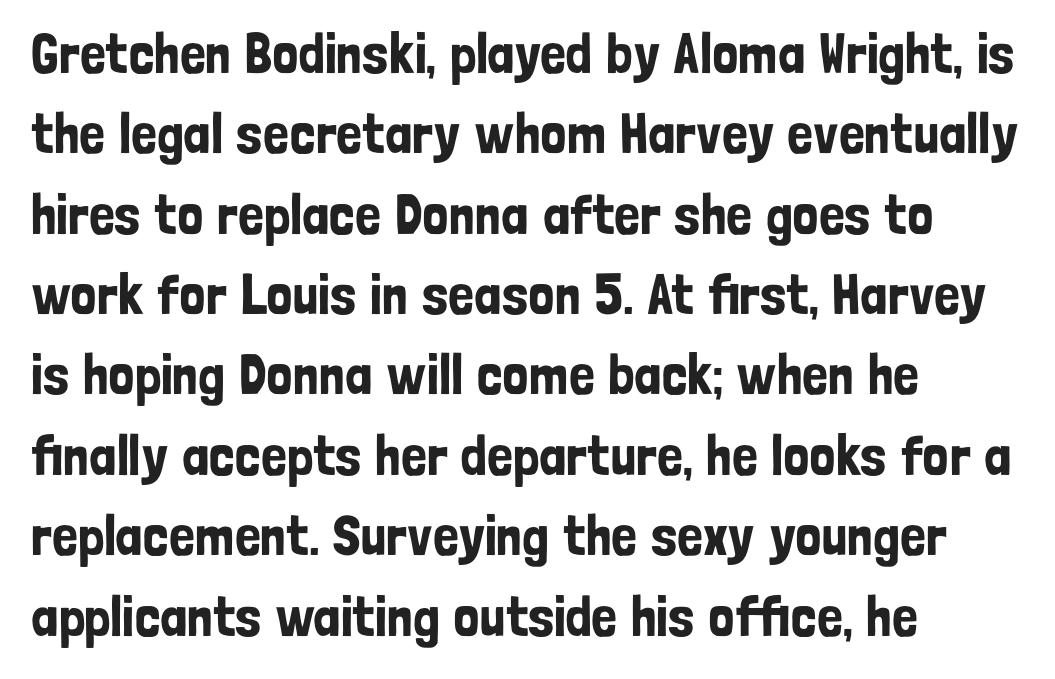
The image shows 57 px condensed sans-serif type, upright; set left-aligned, normal line spacing (1.41x), normal letter spacing, not underlined; low stroke contrast and a medium x-height.
